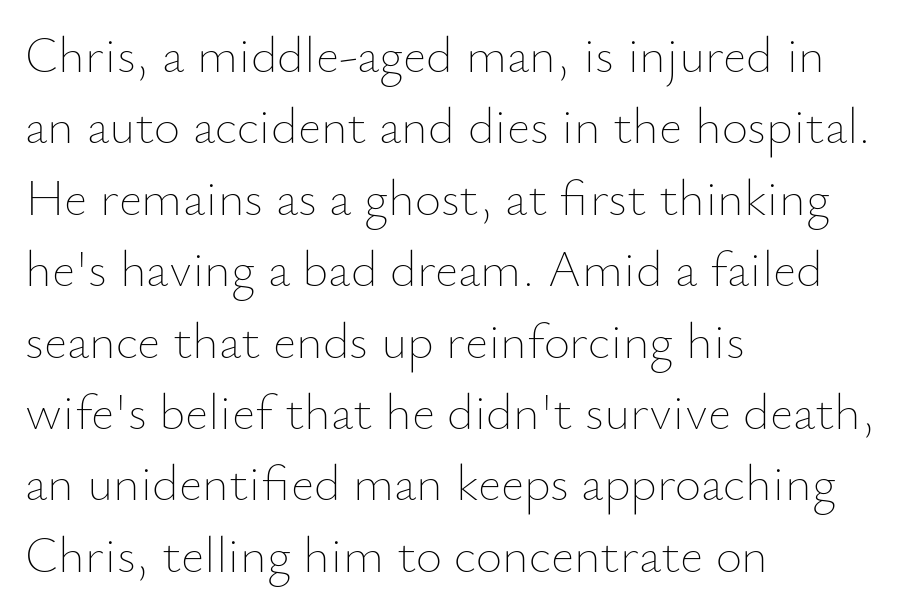
Ink coverage per letter is moderate at most. The rendering anchors every line to the left-hand side. Type without underlining. The type sits square on the baseline with zero lean. The horizontal fit of the characters is conventional and even.
